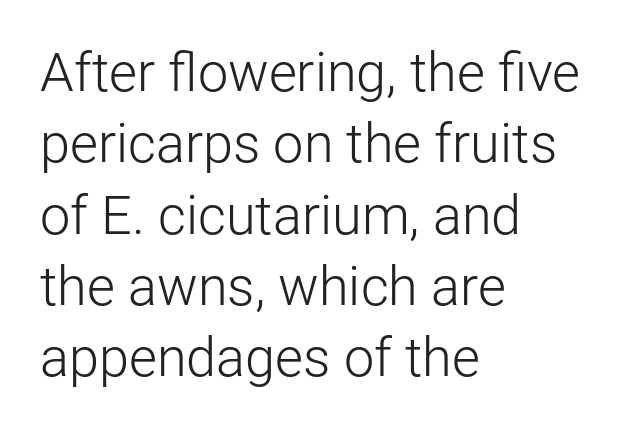
{"serif": "no", "italic": "no", "bold": "no", "weight": "light", "width": "normal", "stroke_contrast": "low", "x_height": "medium", "monospaced": "no", "underline": "no", "align": "left", "line_spacing": "normal", "line_spacing_ratio": 1.32, "letter_spacing": "normal", "letter_spacing_em": 0.0, "glyph_px": 54}
